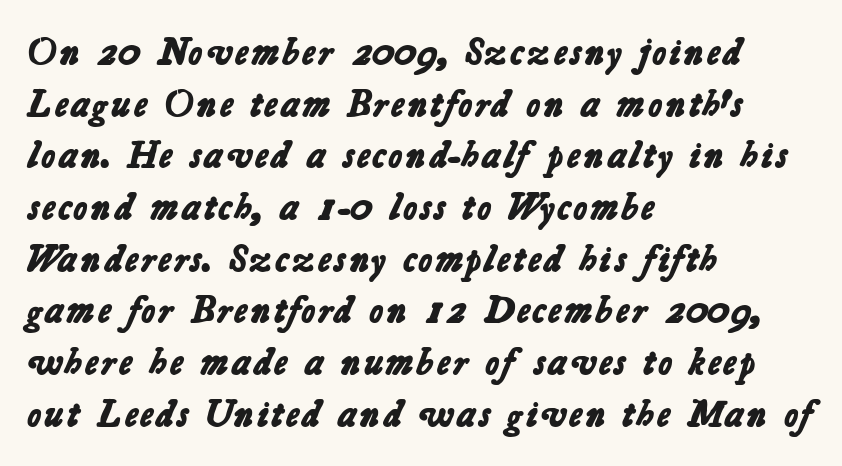
The image shows 38 px bold sans-serif type; set left-aligned, normal line spacing (1.36x), normal letter spacing, not underlined; low stroke contrast and a medium x-height.
